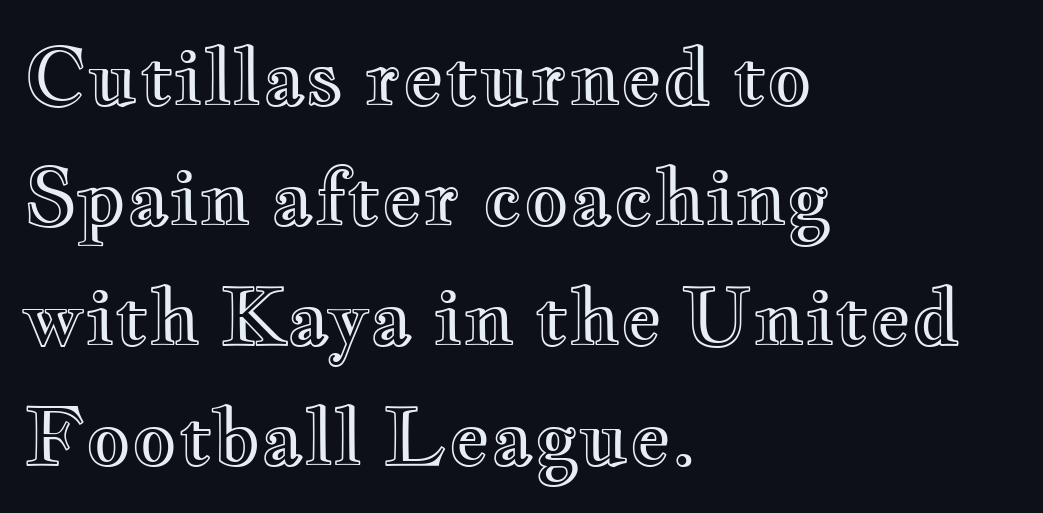
The image shows 78 px wide type, upright; set left-aligned, normal line spacing (1.54x), normal letter spacing, not underlined; a small x-height.
